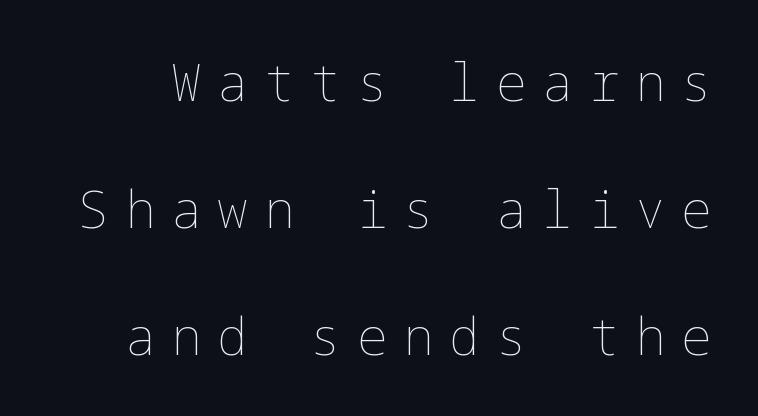
Whoever set this chose breathing room over compactness in the vertical rhythm. Here the glyphs are tracked loosely, breaking word shapes into spaced letters. Is there any slant? The stems are plumb. Descenders are the only things crossing below the line. The letterforms sit at book weight or below.
